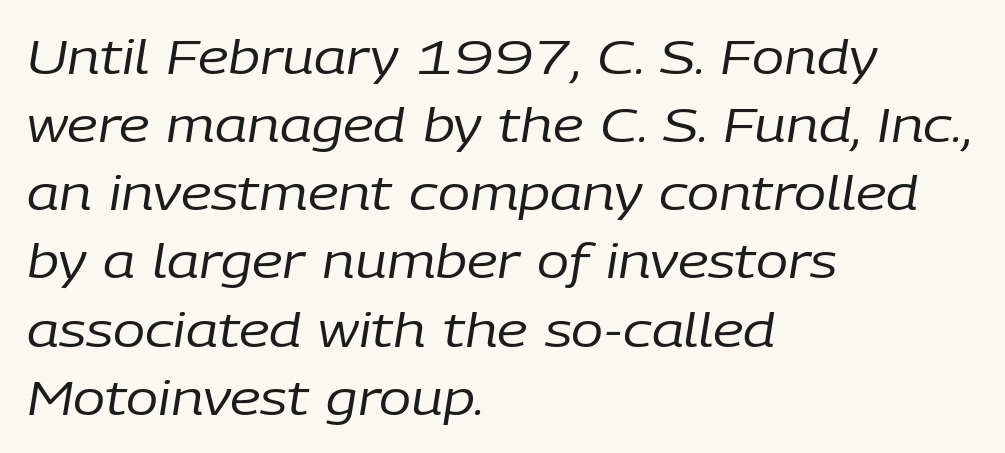
Q: Is the text bold? A: No.
Q: Is the text italic (slanted)? A: Yes, it leans right by about 9 degrees.
Q: Is the text underlined? A: No.
Q: How is the paragraph aligned? A: Left-aligned.
Q: Is the spacing between letters normal or unusually wide? A: Normal.
Q: Is the spacing between lines tight, normal or loose? A: Normal.
Q: Width (condensed, normal, or wide)? A: Normal.
Q: Stroke contrast? A: Low.
Q: x-height? A: Medium.
Q: Monospaced? A: No.
